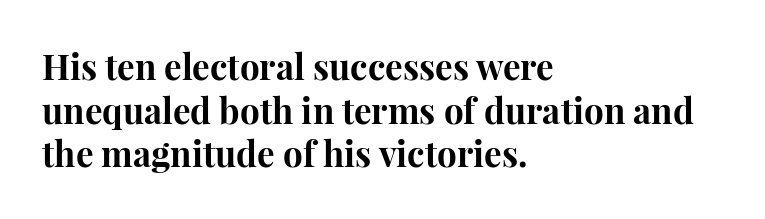
Q: Is the text bold? A: Yes.
Q: Is the text italic (slanted)? A: No, it is upright.
Q: Is the typeface a serif or a sans-serif typeface? A: Serif.
Q: Is the text underlined? A: No.
Q: How is the paragraph aligned? A: Left-aligned.
Q: Is the spacing between letters normal or unusually wide? A: Normal.
Q: Is the spacing between lines tight, normal or loose? A: Normal.
Q: Width (condensed, normal, or wide)? A: Normal.
Q: Stroke contrast? A: High.
Q: x-height? A: Medium.
Q: Monospaced? A: No.
